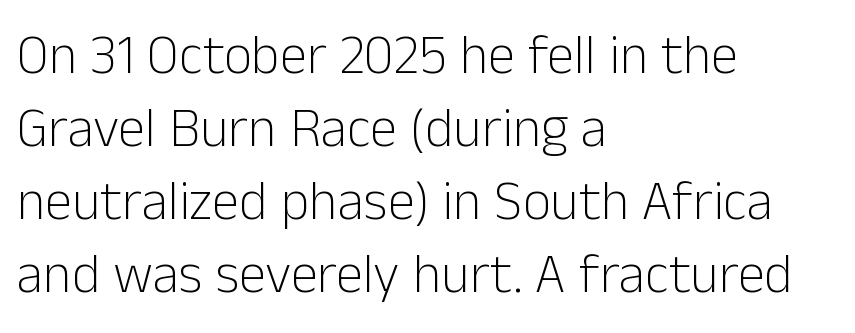
Q: Is the text bold? A: No.
Q: Is the text italic (slanted)? A: No, it is upright.
Q: Is the typeface a serif or a sans-serif typeface? A: Sans-serif.
Q: Is the text underlined? A: No.
Q: How is the paragraph aligned? A: Left-aligned.
Q: Is the spacing between letters normal or unusually wide? A: Normal.
Q: Is the spacing between lines tight, normal or loose? A: Normal.
Q: Width (condensed, normal, or wide)? A: Normal.
Q: Stroke contrast? A: Low.
Q: x-height? A: Medium.
Q: Monospaced? A: No.
